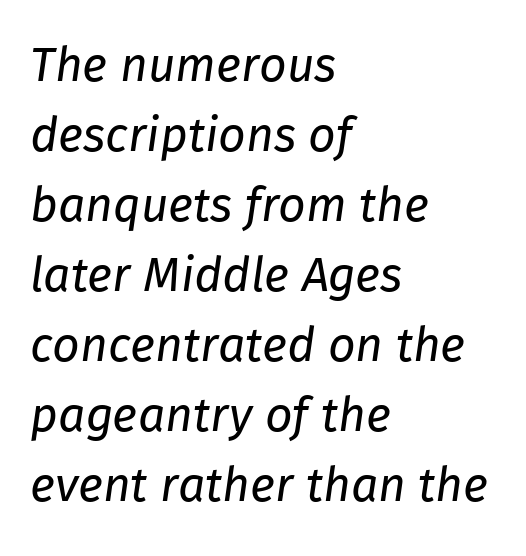
These lines stack with their left ends in a neat column. Unbolded letterforms with no extra heft. Decoration check: the copy has no underline. Would a proofreader flag this as italicized? Yes. Think of a printed novel: that variable character pitch is what you see here. A typesetter would call this zero additional tracking.
